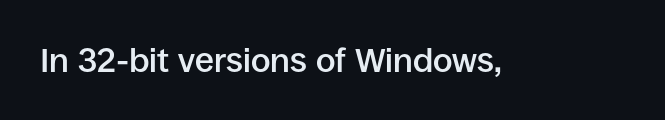
The zone under the glyphs is completely vacant. You could not count columns in this text — the font is proportionally spaced. I'd describe the lettering as semibold — firm but not a full bold. The line texture is even and compact thanks to regular tracking. Serifs: no, the terminals of the letterforms are clean.
